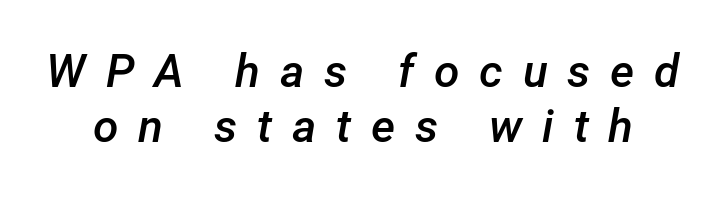
{"italic": "yes", "lean": "right", "slant_degrees": 12, "bold": "semi", "weight": "semibold", "width": "normal", "stroke_contrast": "low", "x_height": "medium", "monospaced": "no", "underline": "no", "line_spacing_ratio": 1.19, "letter_spacing": "wide", "letter_spacing_em": 0.43, "glyph_px": 46}
